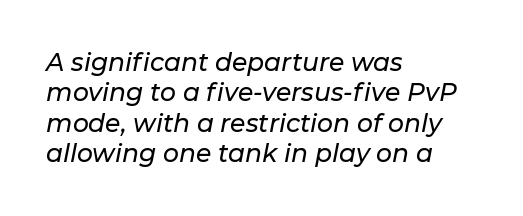
Q: Is the text italic (slanted)? A: Yes, it leans right by about 11 degrees.
Q: Is the text underlined? A: No.
Q: How is the paragraph aligned? A: Left-aligned.
Q: Is the spacing between letters normal or unusually wide? A: Normal.
